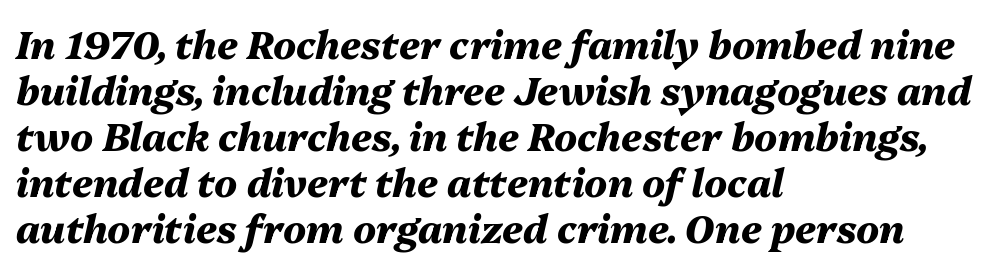
{"italic": "yes", "lean": "right", "slant_degrees": 13, "bold": "yes", "weight": "heavy", "width": "normal", "stroke_contrast": "medium", "x_height": "medium", "monospaced": "no", "underline": "no", "align": "left", "line_spacing_ratio": 1.21, "letter_spacing": "normal", "letter_spacing_em": 0.0, "glyph_px": 38}
